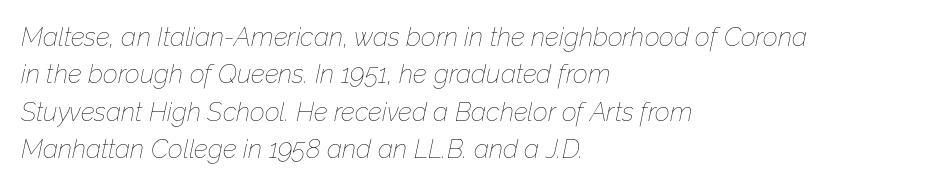
{"italic": "yes", "lean": "right", "slant_degrees": 12, "bold": "no", "underline": "no", "align": "left", "line_spacing": "normal", "line_spacing_ratio": 1.44, "letter_spacing": "normal", "letter_spacing_em": 0.0, "glyph_px": 26}
